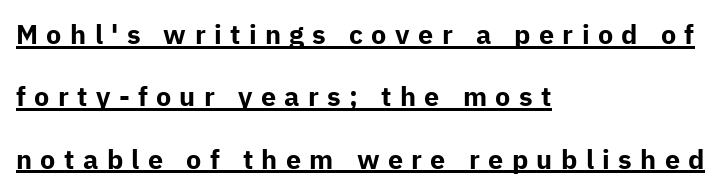
{"italic": "no", "bold": "yes", "underline": "yes", "align": "left", "line_spacing": "loose", "line_spacing_ratio": 2.31, "letter_spacing": "wide", "letter_spacing_em": 0.31, "glyph_px": 27}
